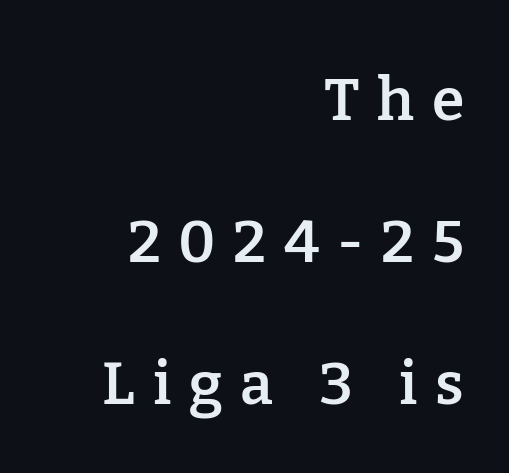
Q: Is the text bold? A: Semi-bold.
Q: Is the text italic (slanted)? A: No, it is upright.
Q: Is the typeface a serif or a sans-serif typeface? A: Serif.
Q: Is the text underlined? A: No.
Q: How is the paragraph aligned? A: Right-aligned.
Q: Is the spacing between letters normal or unusually wide? A: Unusually wide.
Q: Is the spacing between lines tight, normal or loose? A: Loose.
Q: Width (condensed, normal, or wide)? A: Normal.
Q: Stroke contrast? A: Low.
Q: x-height? A: Medium.
Q: Monospaced? A: No.
